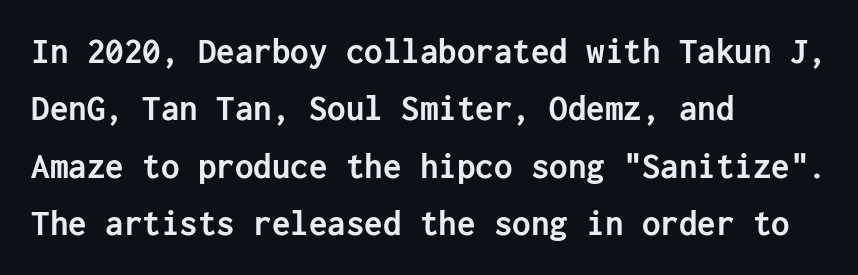
The image shows 37 px semibold sans-serif type, upright; set left-aligned, normal line spacing (1.55x), normal letter spacing, not underlined; low stroke contrast and a medium x-height.
